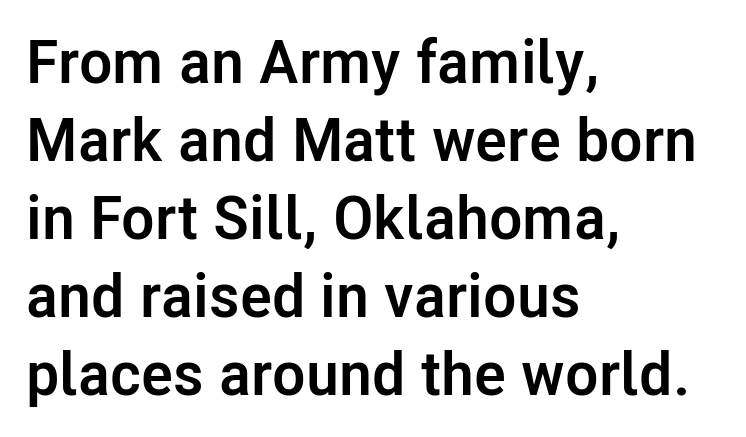
The image shows 61 px semibold sans-serif type, upright; set left-aligned, normal line spacing (1.28x), normal letter spacing, not underlined; low stroke contrast and a medium x-height.
